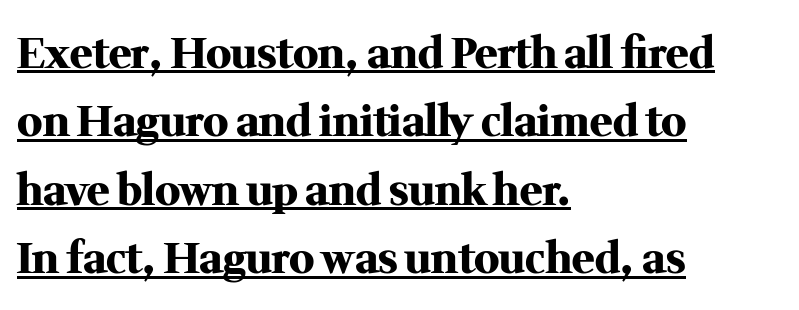
The line texture is even and compact thanks to regular tracking. In terms of posture, this sample is upright. Horizontal bands of white between lines are of average thickness. The rendering anchors every line to the left-hand side. Unlike a clean sans, this face finishes its strokes with serifs.
